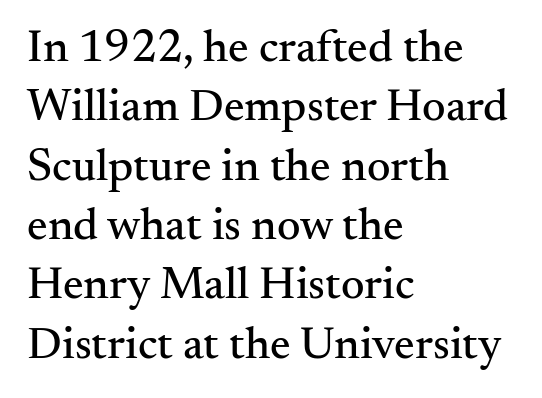
Q: Is the text italic (slanted)? A: No, it is upright.
Q: Is the typeface a serif or a sans-serif typeface? A: Serif.
Q: Is the text underlined? A: No.
Q: How is the paragraph aligned? A: Left-aligned.
Q: Is the spacing between letters normal or unusually wide? A: Normal.
Q: Is the spacing between lines tight, normal or loose? A: Normal.
Q: Width (condensed, normal, or wide)? A: Normal.
Q: Stroke contrast? A: Medium.
Q: x-height? A: Small.
Q: Monospaced? A: No.
